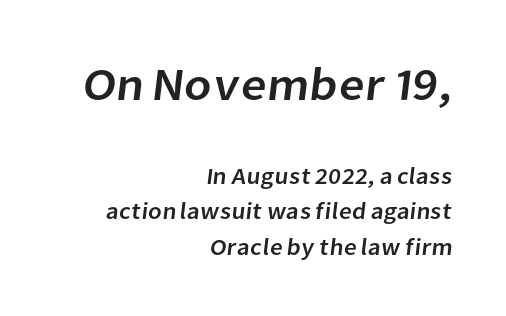
Q: Is the typeface a serif or a sans-serif typeface? A: Sans-serif.
Q: Is the text underlined? A: No.
Q: How is the paragraph aligned? A: Right-aligned.
Q: Is the spacing between letters normal or unusually wide? A: Normal.
Q: Is the spacing between lines tight, normal or loose? A: Normal.
Q: Which block of text is set in a larger size, the first (top) or the second (bottom)? A: The first (top) one.
Q: Width (condensed, normal, or wide)? A: Normal.
Q: Stroke contrast? A: Low.
Q: x-height? A: Medium.
Q: Monospaced? A: No.
